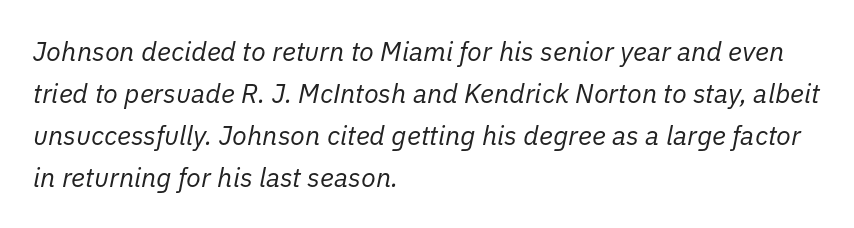
The image shows 27 px text type, italic (leaning right); set left-aligned, normal line spacing (1.55x), normal letter spacing, not underlined.
